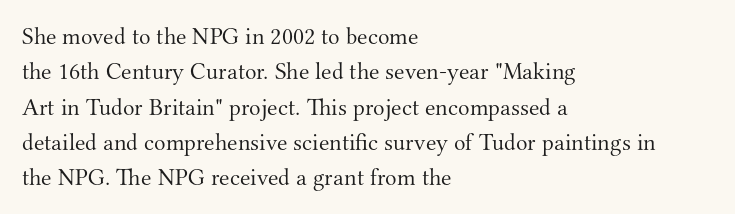
Q: Is the text bold? A: No.
Q: Is the text italic (slanted)? A: No, it is upright.
Q: Is the text underlined? A: No.
Q: How is the paragraph aligned? A: Left-aligned.
Q: Is the spacing between letters normal or unusually wide? A: Normal.
Q: Is the spacing between lines tight, normal or loose? A: Normal.
